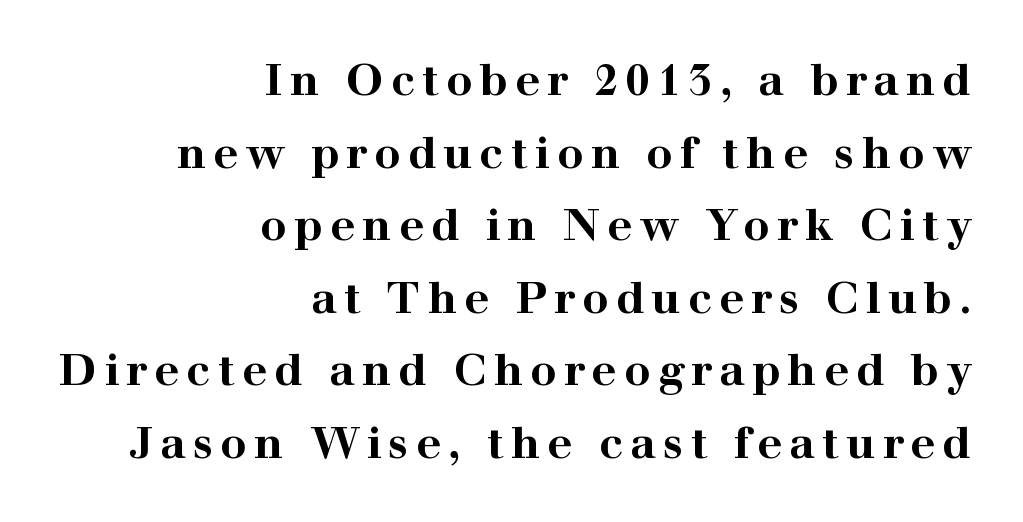
{"serif": "yes", "italic": "no", "bold": "yes", "weight": "bold", "width": "wide", "stroke_contrast": "high", "x_height": "medium", "monospaced": "no", "underline": "no", "align": "right", "line_spacing": "normal", "line_spacing_ratio": 1.65, "glyph_px": 44}
